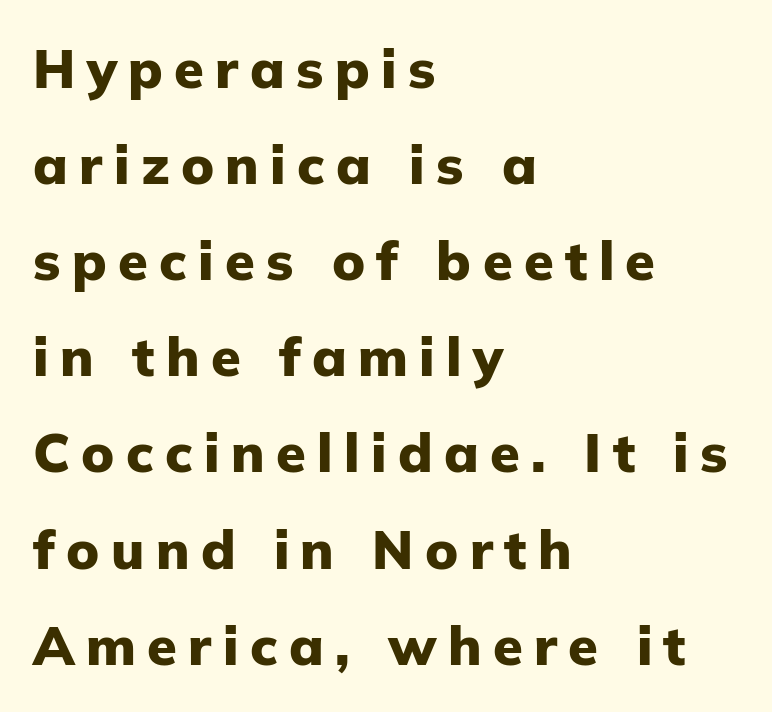
{"serif": "no", "italic": "no", "bold": "yes", "weight": "heavy", "width": "normal", "stroke_contrast": "low", "x_height": "medium", "monospaced": "no", "underline": "no", "align": "left", "line_spacing_ratio": 1.78, "letter_spacing": "wide", "letter_spacing_em": 0.21, "glyph_px": 54}
